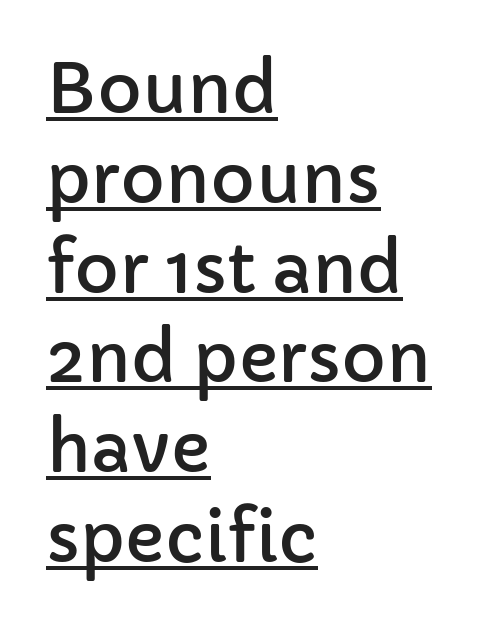
Q: Is the text italic (slanted)? A: No, it is upright.
Q: Is the typeface a serif or a sans-serif typeface? A: Sans-serif.
Q: Is the text underlined? A: Yes.
Q: How is the paragraph aligned? A: Left-aligned.
Q: Is the spacing between letters normal or unusually wide? A: Normal.
Q: Is the spacing between lines tight, normal or loose? A: Normal.
Q: Width (condensed, normal, or wide)? A: Normal.
Q: Stroke contrast? A: Low.
Q: x-height? A: Medium.
Q: Monospaced? A: No.
